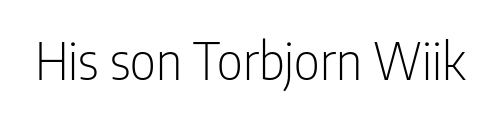
Q: Is the text bold? A: No.
Q: Is the text italic (slanted)? A: No, it is upright.
Q: Is the typeface a serif or a sans-serif typeface? A: Sans-serif.
Q: Is the text underlined? A: No.
Q: Is the spacing between letters normal or unusually wide? A: Normal.
Q: Width (condensed, normal, or wide)? A: Condensed.
Q: Stroke contrast? A: Low.
Q: x-height? A: Medium.
Q: Monospaced? A: No.
